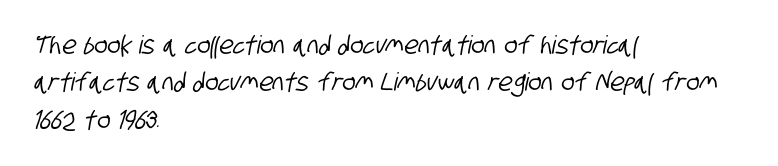
The image shows 25 px text type; set left-aligned, normal line spacing (1.5x), normal letter spacing, not underlined.
